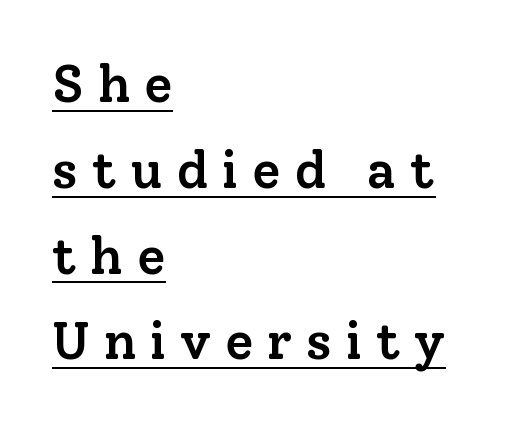
The image shows 52 px semibold serif type, upright; set left-aligned, normal line spacing (1.65x), unusually wide letter spacing (+0.26 em), underlined; low stroke contrast and a medium x-height.
